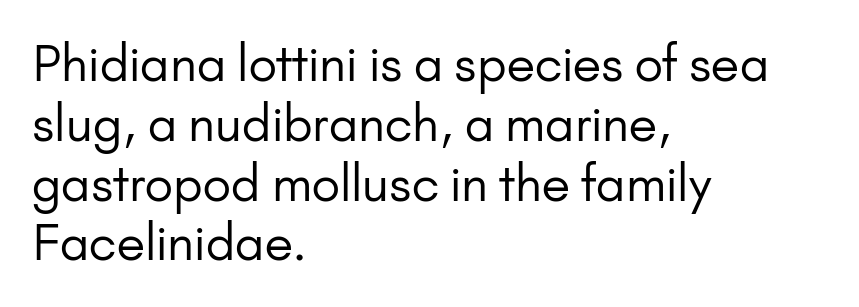
Default kerning and tracking; the words read as compact shapes. Short and long lines alike share a common starting point at left. Ascenders rise straight up at ninety degrees. The characters display no serif detailing; their extremities are plain.
